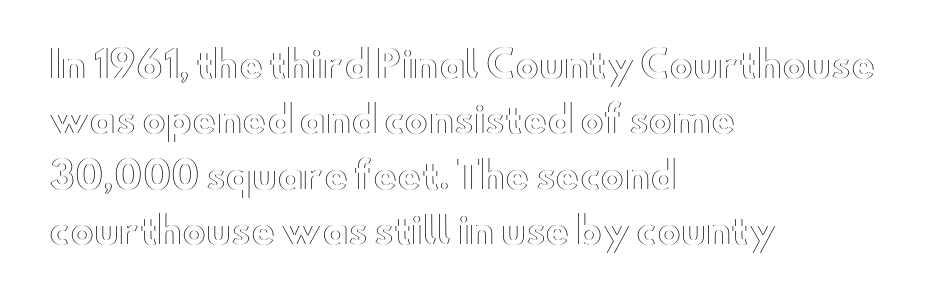
The image shows 36 px wide type, upright; set left-aligned, normal line spacing (1.54x), normal letter spacing, not underlined; a small x-height.
